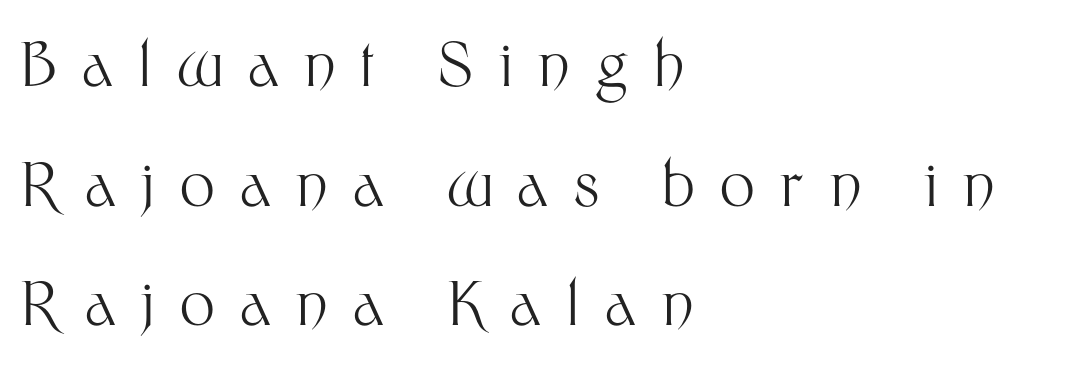
The image shows 61 px light sans-serif type, upright; set left-aligned, loose line spacing (1.96x), unusually wide letter spacing (+0.42 em), not underlined; medium stroke contrast and a medium x-height.
